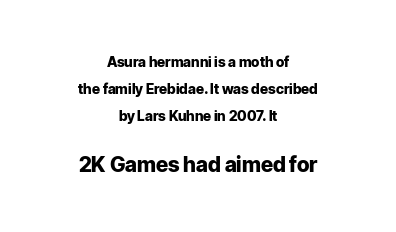
The image shows 21 px bold type, upright; set centered, loose line spacing (1.94x), normal letter spacing, not underlined; the second (bottom) block is 1.5x larger.
